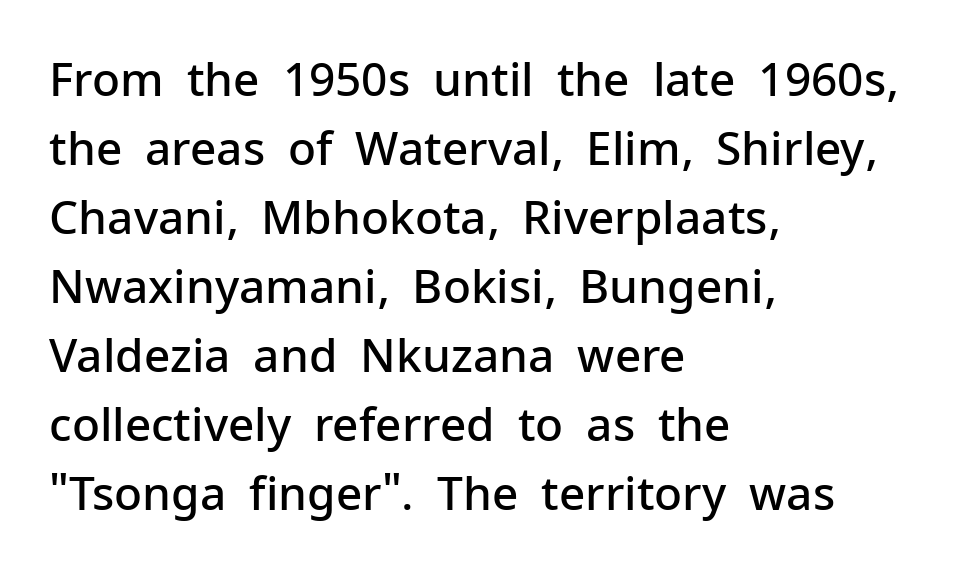
The image shows 46 px semibold sans-serif type, upright; set left-aligned, normal line spacing (1.5x), normal letter spacing, not underlined; low stroke contrast and a medium x-height.
